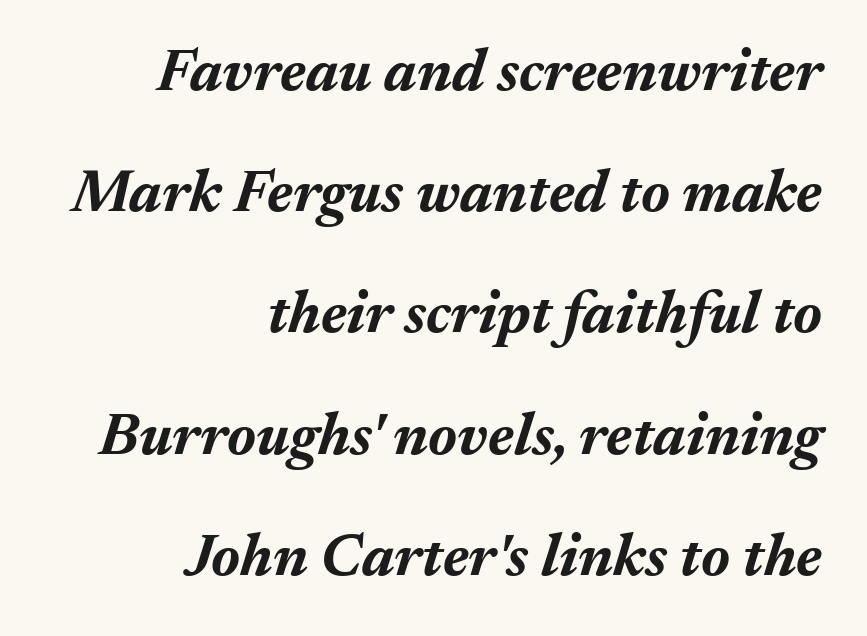
{"italic": "yes", "lean": "right", "slant_degrees": 17, "bold": "yes", "weight": "bold", "width": "normal", "stroke_contrast": "medium", "x_height": "medium", "monospaced": "no", "underline": "no", "align": "right", "line_spacing": "loose", "line_spacing_ratio": 2.02, "letter_spacing": "normal", "letter_spacing_em": 0.0, "glyph_px": 60}
